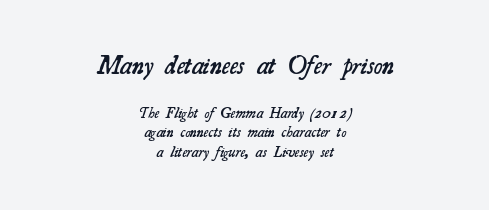
The image shows 26 px text type; set centered, normal line spacing (1.3x), normal letter spacing, not underlined; the first (top) block is 1.73x larger.
